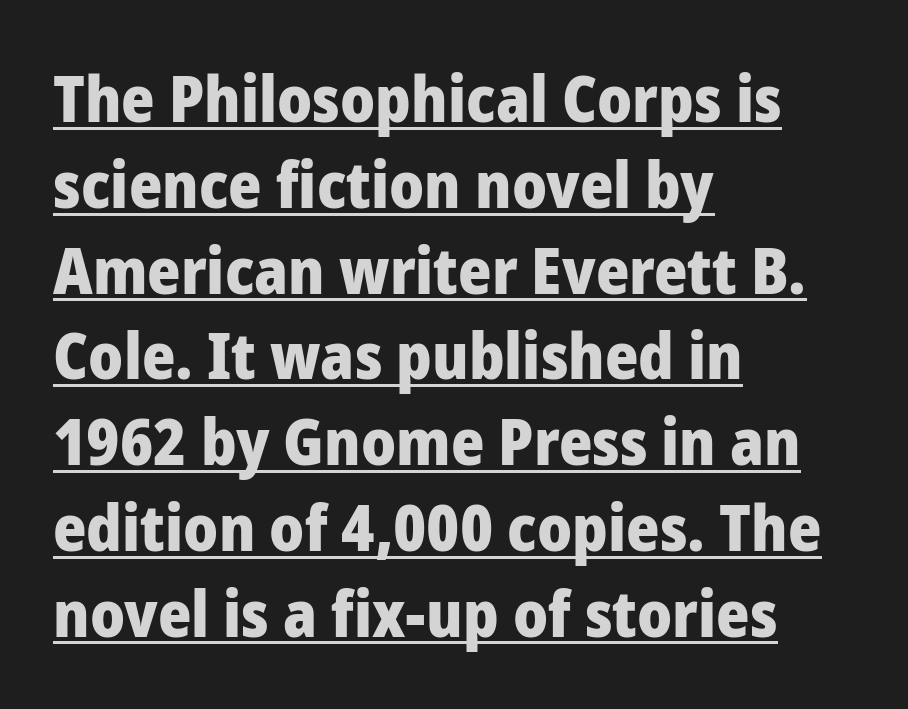
The image shows 64 px heavy sans-serif type, upright; set left-aligned, normal line spacing (1.34x), normal letter spacing, underlined; low stroke contrast and a medium x-height.
